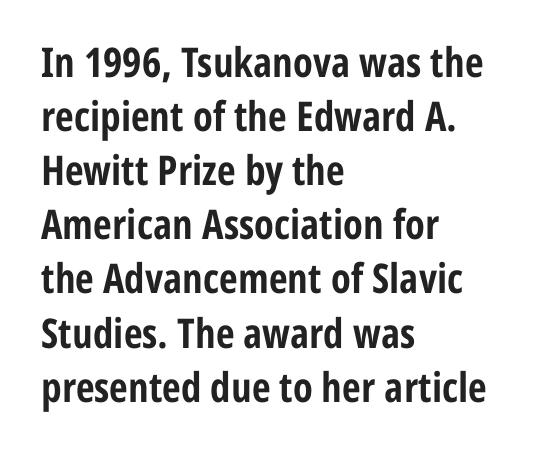
A classic flush-left, rag-right setting is used for this passage. Each letter keeps its own natural width here, so spacing adapts to shape. Just letters on the line, the space beneath them empty. On the weight axis this lands at bold, roughly 700.
